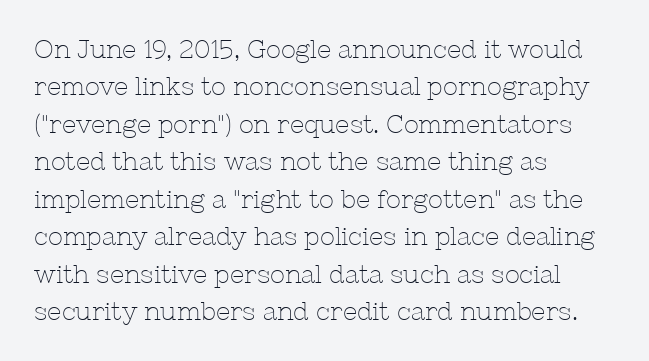
Q: Is the text bold? A: No.
Q: Is the text italic (slanted)? A: No, it is upright.
Q: Is the text underlined? A: No.
Q: How is the paragraph aligned? A: Left-aligned.
Q: Is the spacing between letters normal or unusually wide? A: Normal.
Q: Is the spacing between lines tight, normal or loose? A: Normal.
